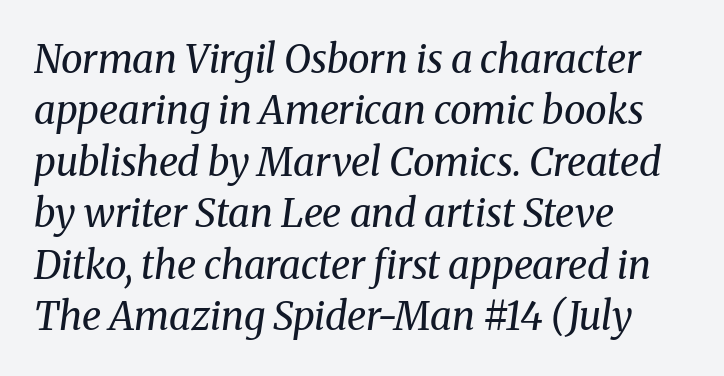
The text block is weighted toward the left margin, trailing off unevenly rightward. Honestly, the row spacing looks completely unremarkable. The designer went with a serif here, giving each stem small feet. Varying glyph widths throughout — classic text-font behaviour. Posture: slanted.
